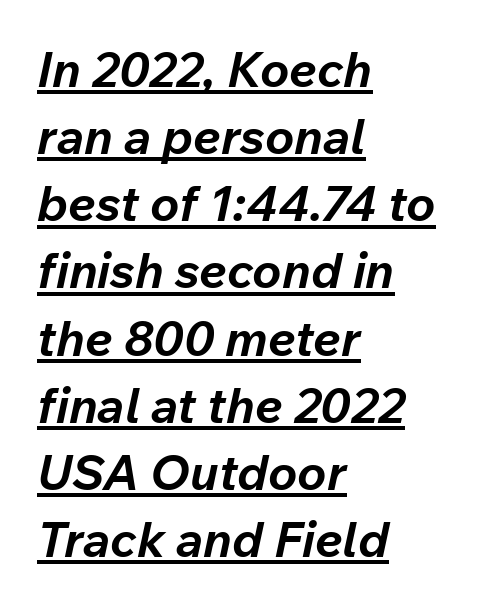
The image shows 49 px bold type, italic (leaning right); set left-aligned, normal line spacing (1.37x), normal letter spacing, underlined; low stroke contrast and a medium x-height.
